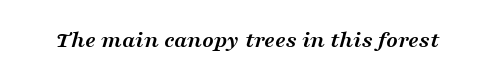
Q: Is the text bold? A: Yes.
Q: Is the text italic (slanted)? A: Yes, it leans right by about 16 degrees.
Q: Is the text underlined? A: No.
Q: Is the spacing between letters normal or unusually wide? A: Normal.
